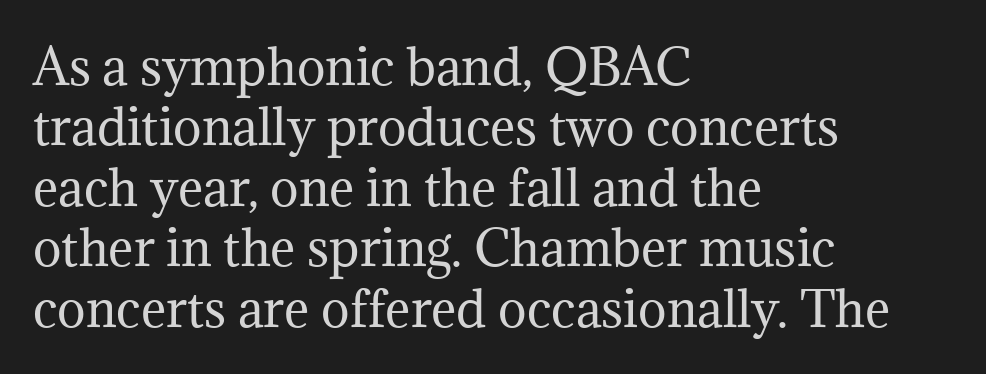
The image shows 48 px regular-weight serif type, upright; set left-aligned, normal line spacing (1.26x), normal letter spacing, not underlined; medium stroke contrast and a medium x-height.
